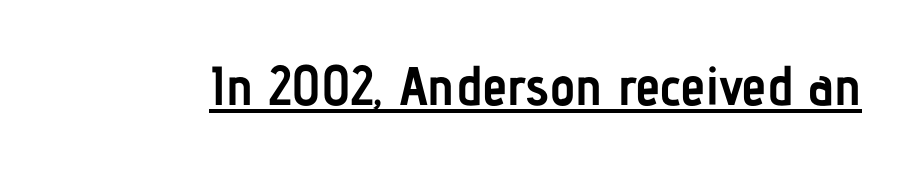
The image shows 55 px semibold, condensed sans-serif type, upright; set normal letter spacing, underlined; low stroke contrast and a medium x-height.
